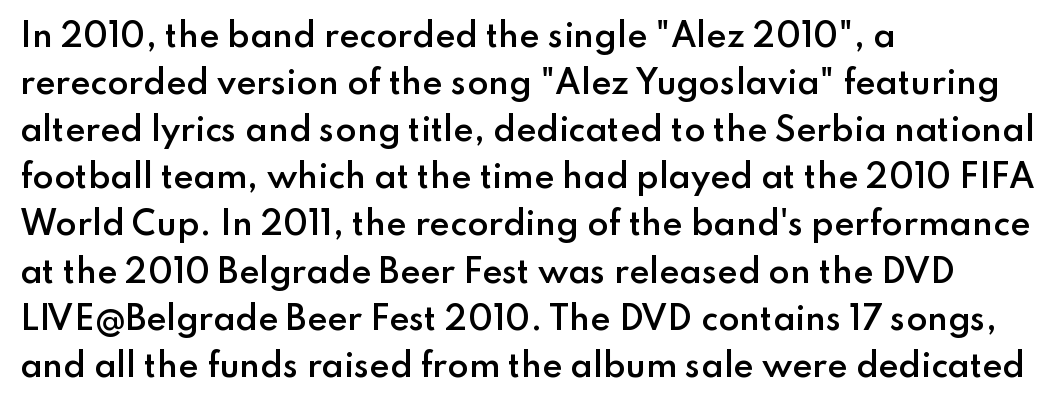
Semibold letterforms, between regular and bold. The space directly below the letters is spotless. The font family rendered here belongs to the sans-serif group. Does the copy run flush right? No — it runs flush left.
